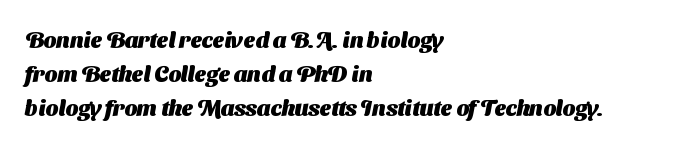
The baseline area is clear. This block has exactly the height ordinary leading produces. The rendering keeps characters at their native spacing. These lines stack with their left ends in a neat column. Students, this is bold: see how much ink each stroke carries.
